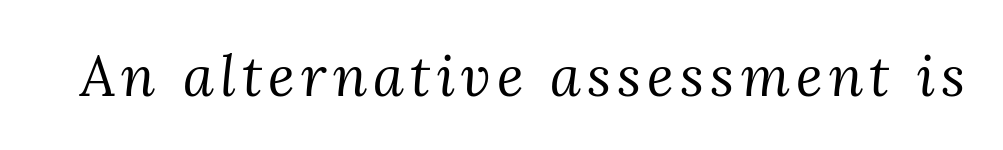
{"serif": "yes", "italic": "yes", "lean": "right", "slant_degrees": 3, "bold": "no", "weight": "regular", "width": "normal", "stroke_contrast": "medium", "x_height": "medium", "monospaced": "no", "underline": "no", "glyph_px": 56}
